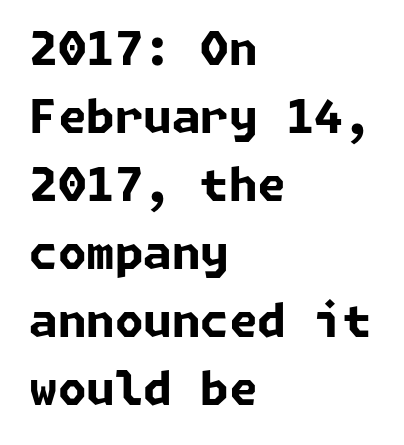
Q: Is the text bold? A: Yes.
Q: Is the typeface a serif or a sans-serif typeface? A: Sans-serif.
Q: Is the text underlined? A: No.
Q: How is the paragraph aligned? A: Left-aligned.
Q: Is the spacing between letters normal or unusually wide? A: Normal.
Q: Is the spacing between lines tight, normal or loose? A: Normal.
Q: Width (condensed, normal, or wide)? A: Normal.
Q: Stroke contrast? A: Low.
Q: x-height? A: Medium.
